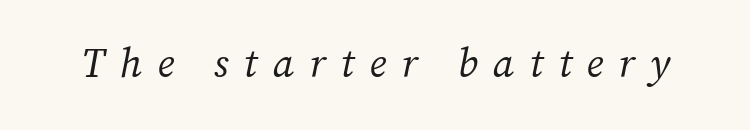
Look at the tracking — it's clearly loosened, letters drifting apart. These lines are composed in type with serifs. Weight class: somewhere from thin through regular. The words here are not underlined. The letters advance in unequal steps, a hallmark of proportional type. An italicized treatment has been applied to the whole sample.
